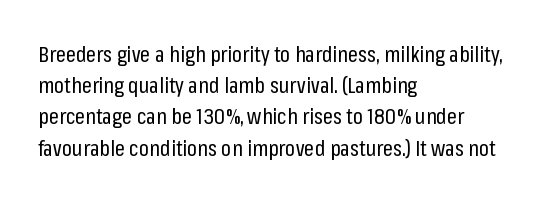
The image shows 22 px text type, upright; set left-aligned, normal line spacing (1.42x), normal letter spacing, not underlined.
